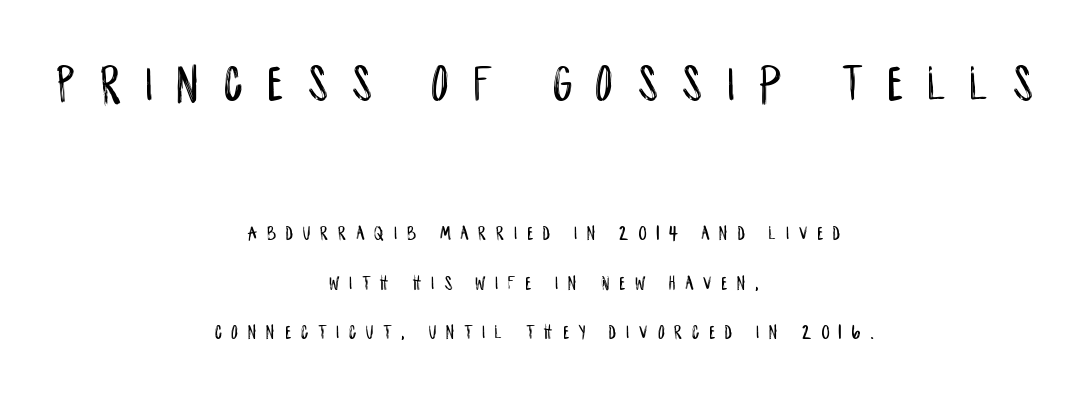
Q: Is the text italic (slanted)? A: No, it is upright.
Q: Is the typeface a serif or a sans-serif typeface? A: Sans-serif.
Q: Is the text underlined? A: No.
Q: How is the paragraph aligned? A: Centered.
Q: Is the spacing between letters normal or unusually wide? A: Unusually wide.
Q: Is the spacing between lines tight, normal or loose? A: Loose.
Q: Which block of text is set in a larger size, the first (top) or the second (bottom)? A: The first (top) one.
Q: Width (condensed, normal, or wide)? A: Condensed.
Q: Stroke contrast? A: Low.
Q: x-height? A: Large.
Q: Monospaced? A: No.
